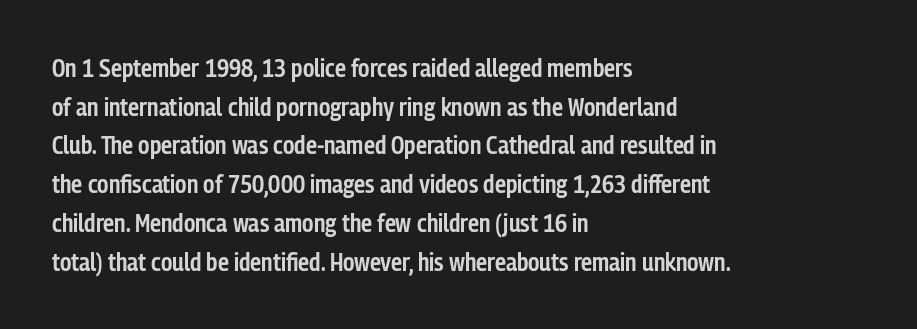
Q: Is the text bold? A: Semi-bold.
Q: Is the text italic (slanted)? A: No, it is upright.
Q: Is the text underlined? A: No.
Q: How is the paragraph aligned? A: Left-aligned.
Q: Is the spacing between letters normal or unusually wide? A: Normal.
Q: Is the spacing between lines tight, normal or loose? A: Normal.
